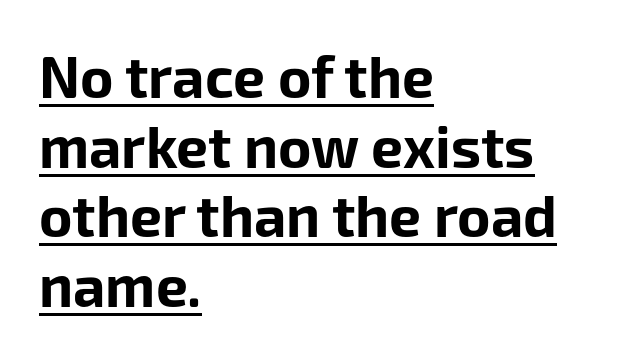
The image shows 57 px bold sans-serif type, upright; set left-aligned, line spacing 1.22x, normal letter spacing, underlined; low stroke contrast and a medium x-height.
